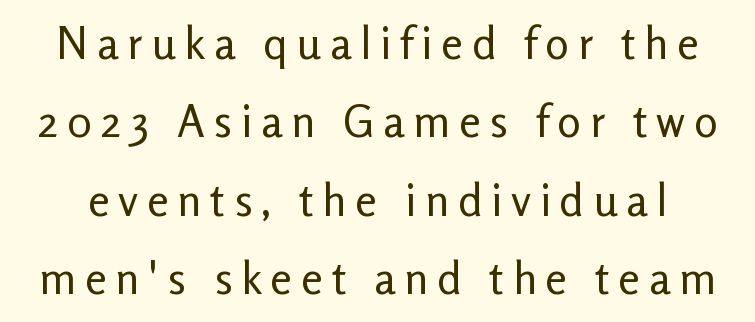
The image shows 44 px regular-weight sans-serif type, upright; set line spacing 1.78x, unusually wide letter spacing (+0.2 em), not underlined; low stroke contrast and a medium x-height.
